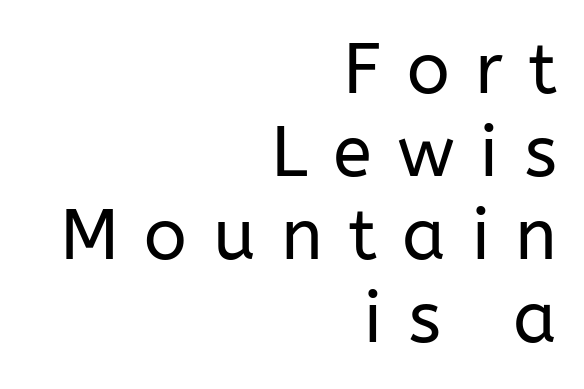
{"serif": "no", "italic": "no", "bold": "no", "weight": "regular", "width": "normal", "stroke_contrast": "low", "x_height": "medium", "monospaced": "no", "underline": "no", "align": "right", "line_spacing_ratio": 1.17, "letter_spacing": "wide", "letter_spacing_em": 0.36, "glyph_px": 71}
